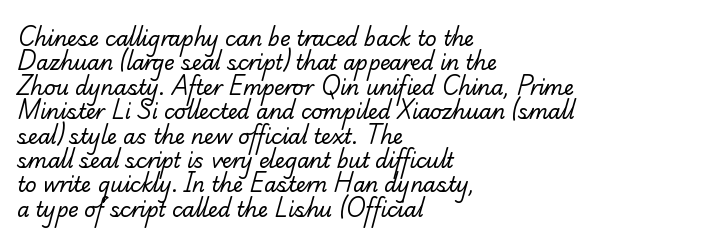
Which margin do the lines hug? The left one — the right edge is uneven. The letters sit at their default tracking, neither squeezed nor spread. The area under the type is left untouched. These glyphs show unthickened strokes, regular width or finer.
